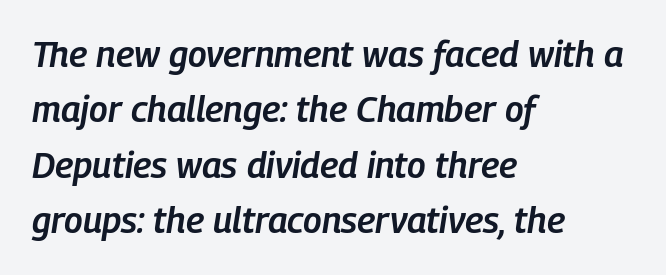
Q: Is the text bold? A: Semi-bold.
Q: Is the text italic (slanted)? A: Yes, it leans right by about 9 degrees.
Q: Is the text underlined? A: No.
Q: How is the paragraph aligned? A: Left-aligned.
Q: Is the spacing between letters normal or unusually wide? A: Normal.
Q: Is the spacing between lines tight, normal or loose? A: Normal.
Q: Width (condensed, normal, or wide)? A: Condensed.
Q: Stroke contrast? A: Low.
Q: x-height? A: Medium.
Q: Monospaced? A: No.
